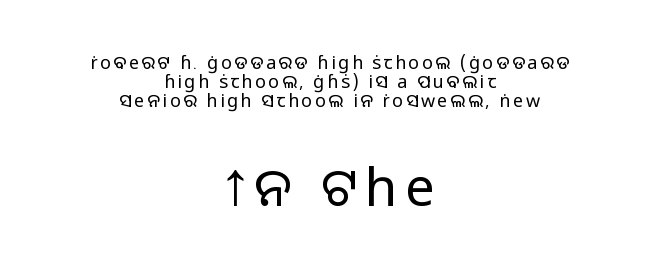
{"serif": "no", "italic": "no", "bold": "no", "weight": "light", "width": "normal", "stroke_contrast": "low", "x_height": "medium", "monospaced": "no", "underline": "no", "align": "center", "line_spacing": "tight", "line_spacing_ratio": 1.06, "larger_block": "second", "size_ratio": 2.94, "glyph_px": 53}
